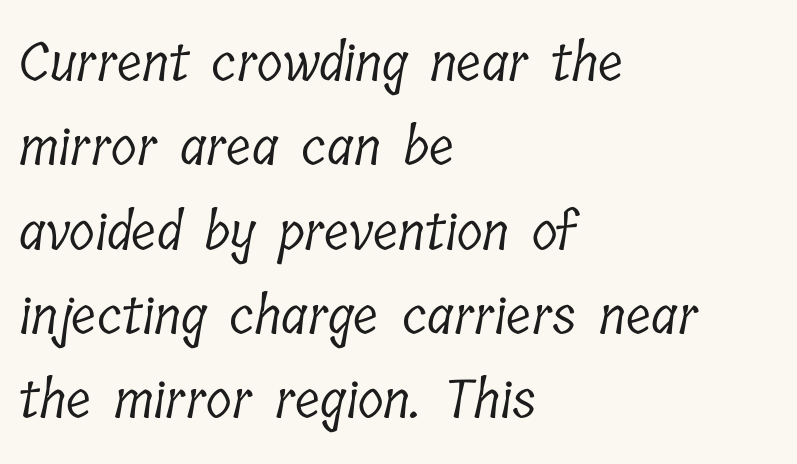
The image shows 53 px light, condensed serif type; set left-aligned, normal line spacing (1.59x), normal letter spacing, not underlined; low stroke contrast and a medium x-height.
